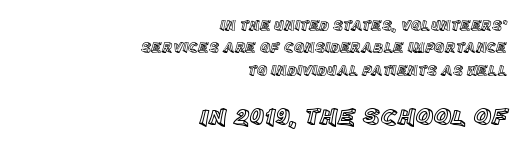
{"underline": "no", "align": "right", "line_spacing": "normal", "line_spacing_ratio": 1.59, "letter_spacing": "normal", "letter_spacing_em": 0.0, "larger_block": "second", "size_ratio": 1.71, "glyph_px": 24}
